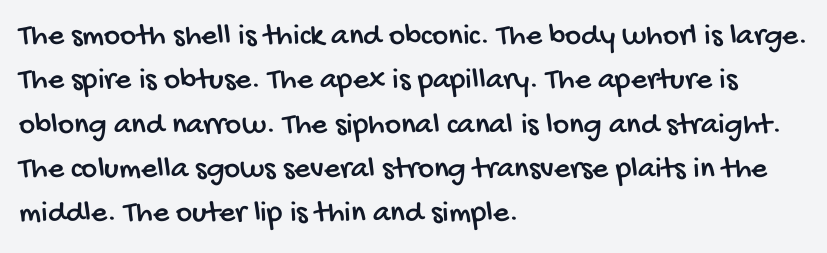
Decoration check: the copy has no underline. Students, note that the glyphs here touch the page at normal intervals. The line-height multiplier appears to be the usual default. A sans-serif font was chosen for this passage. This sample has the flowing, uneven cadence of proportional lettering.
